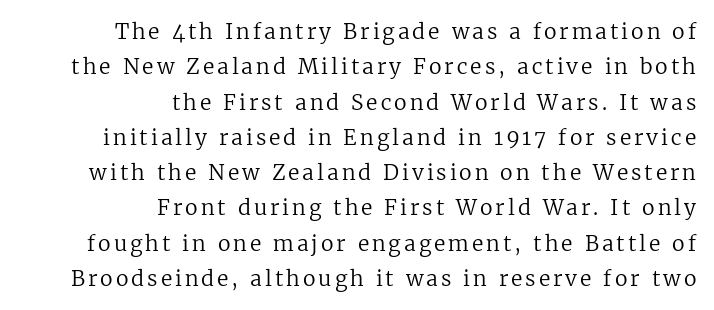
{"italic": "no", "bold": "no", "underline": "no", "align": "right", "line_spacing": "normal", "line_spacing_ratio": 1.68, "glyph_px": 21}
